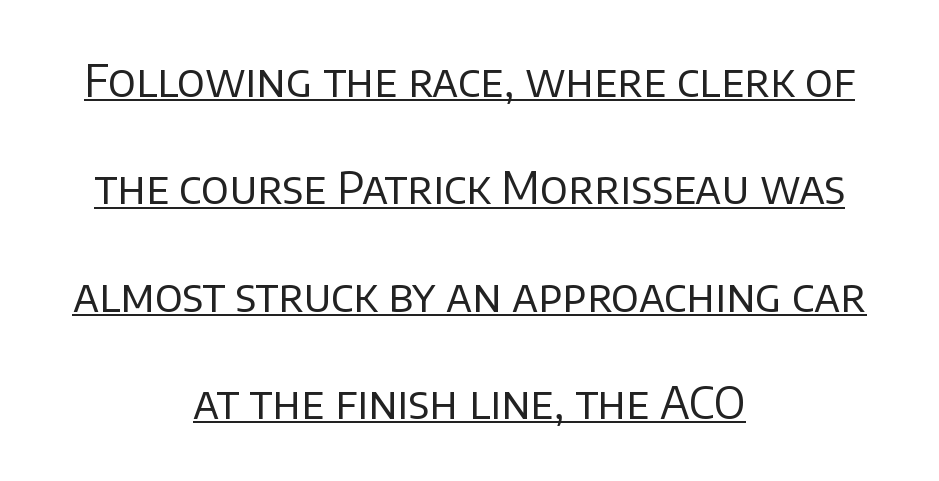
{"serif": "no", "italic": "no", "bold": "no", "weight": "regular", "width": "normal", "stroke_contrast": "low", "x_height": "large", "monospaced": "no", "underline": "yes", "align": "center", "line_spacing": "loose", "line_spacing_ratio": 2.44, "letter_spacing": "normal", "letter_spacing_em": 0.0, "glyph_px": 44}
